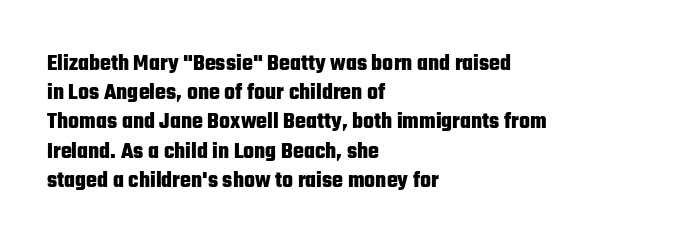
Q: Is the text bold? A: Yes.
Q: Is the text italic (slanted)? A: No, it is upright.
Q: Is the text underlined? A: No.
Q: How is the paragraph aligned? A: Left-aligned.
Q: Is the spacing between letters normal or unusually wide? A: Normal.
Q: Is the spacing between lines tight, normal or loose? A: Normal.
